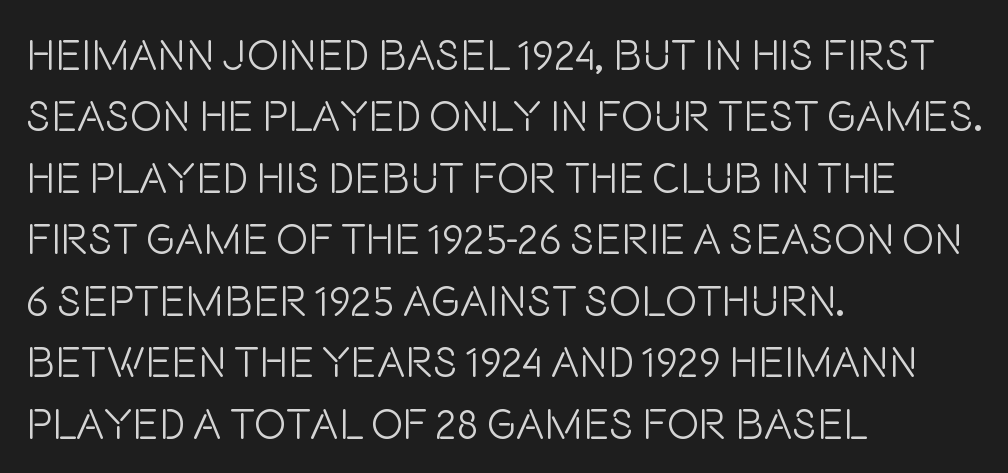
The image shows 43 px light, condensed sans-serif type, upright; set left-aligned, normal line spacing (1.43x), normal letter spacing, not underlined; low stroke contrast and a large x-height.
